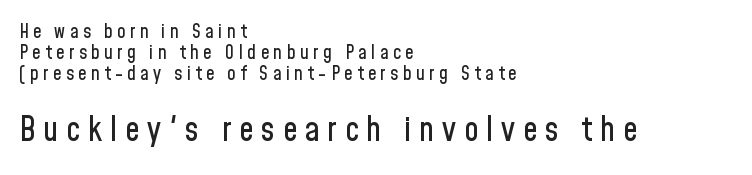
Q: Is the text italic (slanted)? A: No, it is upright.
Q: Is the typeface a serif or a sans-serif typeface? A: Sans-serif.
Q: Is the text underlined? A: No.
Q: How is the paragraph aligned? A: Left-aligned.
Q: Is the spacing between letters normal or unusually wide? A: Unusually wide.
Q: Is the spacing between lines tight, normal or loose? A: Tight.
Q: Which block of text is set in a larger size, the first (top) or the second (bottom)? A: The second (bottom) one.
Q: Width (condensed, normal, or wide)? A: Condensed.
Q: Stroke contrast? A: Low.
Q: x-height? A: Medium.
Q: Monospaced? A: No.
